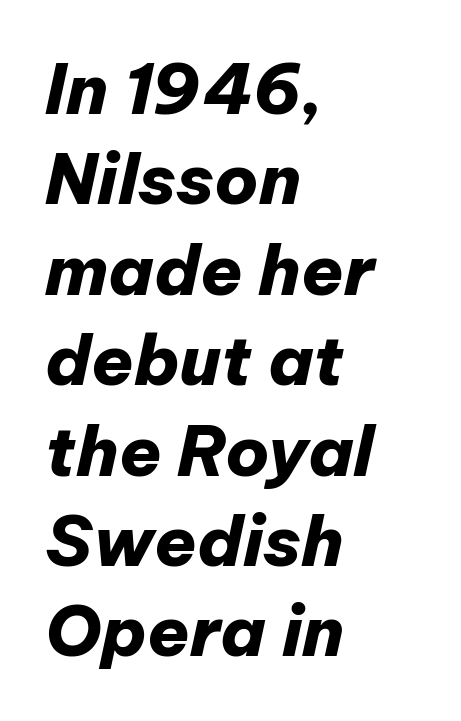
{"italic": "yes", "lean": "right", "slant_degrees": 12, "bold": "yes", "weight": "heavy", "width": "normal", "stroke_contrast": "low", "x_height": "medium", "monospaced": "no", "underline": "no", "align": "left", "line_spacing": "normal", "line_spacing_ratio": 1.31, "letter_spacing": "normal", "letter_spacing_em": 0.0, "glyph_px": 69}
